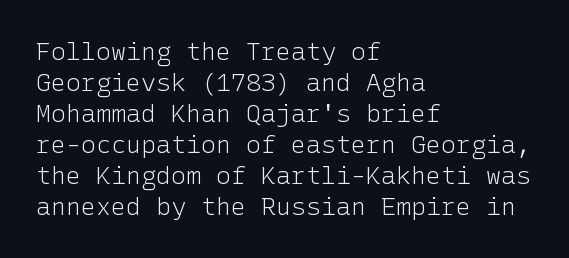
Q: Is the text bold? A: No.
Q: Is the text italic (slanted)? A: No, it is upright.
Q: Is the text underlined? A: No.
Q: How is the paragraph aligned? A: Left-aligned.
Q: Is the spacing between letters normal or unusually wide? A: Normal.
